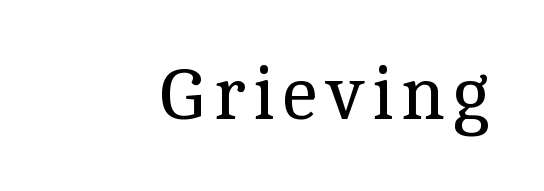
{"serif": "yes", "italic": "no", "bold": "no", "weight": "regular", "width": "normal", "x_height": "medium", "monospaced": "no", "underline": "no", "glyph_px": 73}
